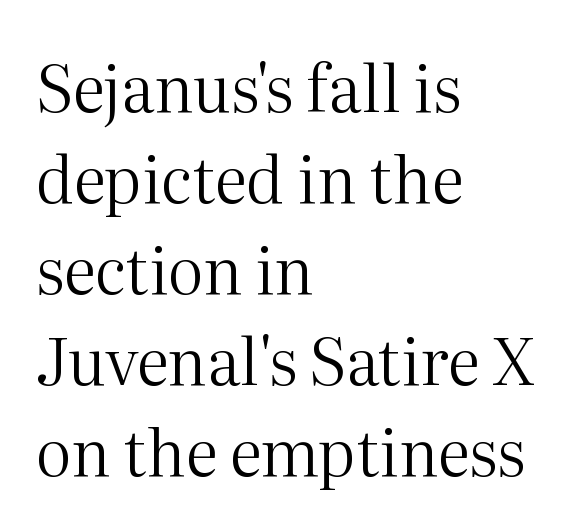
Q: Is the text bold? A: No.
Q: Is the text italic (slanted)? A: No, it is upright.
Q: Is the typeface a serif or a sans-serif typeface? A: Serif.
Q: Is the text underlined? A: No.
Q: How is the paragraph aligned? A: Left-aligned.
Q: Is the spacing between letters normal or unusually wide? A: Normal.
Q: Is the spacing between lines tight, normal or loose? A: Normal.
Q: Width (condensed, normal, or wide)? A: Normal.
Q: Stroke contrast? A: Medium.
Q: x-height? A: Medium.
Q: Monospaced? A: No.
